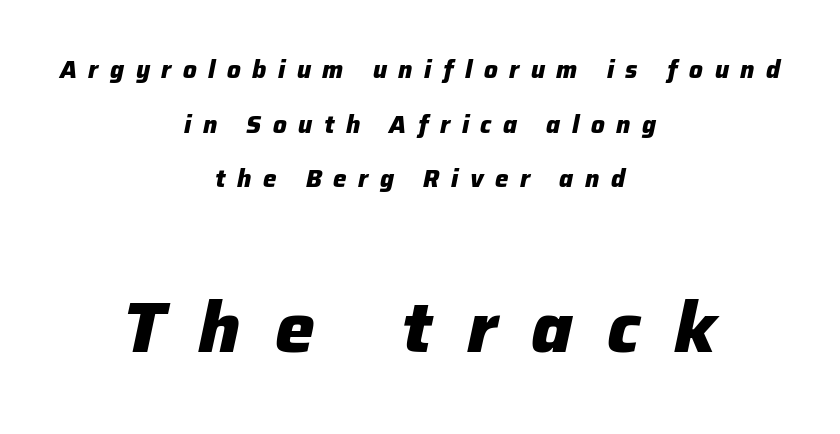
Q: Is the text bold? A: Yes.
Q: Is the text italic (slanted)? A: Yes, it leans right by about 12 degrees.
Q: Is the text underlined? A: No.
Q: How is the paragraph aligned? A: Centered.
Q: Is the spacing between letters normal or unusually wide? A: Unusually wide.
Q: Is the spacing between lines tight, normal or loose? A: Loose.
Q: Which block of text is set in a larger size, the first (top) or the second (bottom)? A: The second (bottom) one.
Q: Width (condensed, normal, or wide)? A: Normal.
Q: Stroke contrast? A: Low.
Q: x-height? A: Medium.
Q: Monospaced? A: No.
